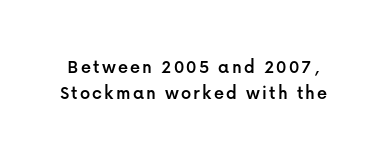
The image shows 20 px text type, upright; set normal line spacing (1.29x), not underlined.
